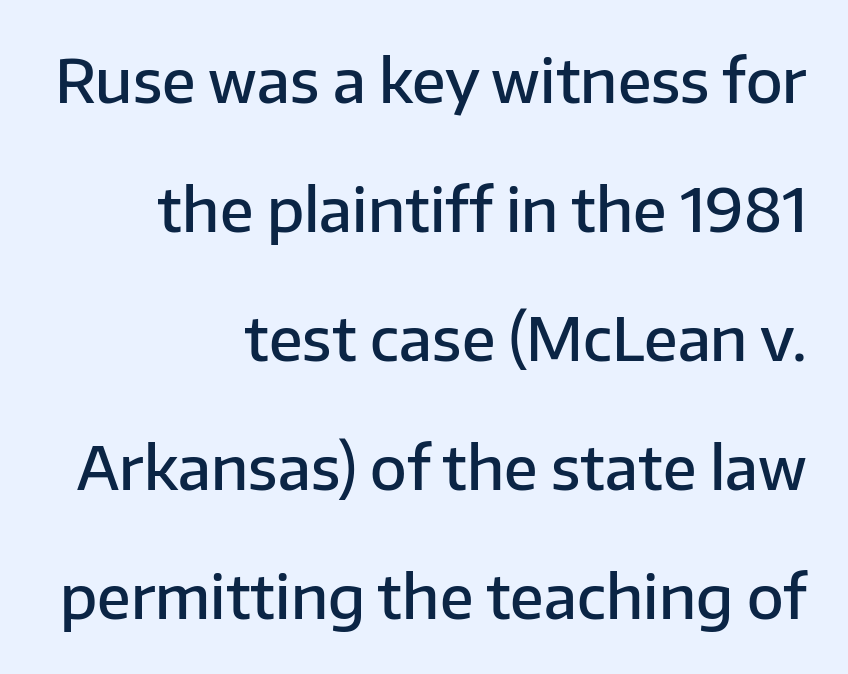
Font category for this specimen: sans-serif. Honestly, the rows look like they've been pulled way apart. Do the characters align in a grid? No, the font is proportional. Horizontally, the lines are justified to the trailing edge only. Unmarked baselines from the first word to the last. Caption: standard tracking, unaltered.
